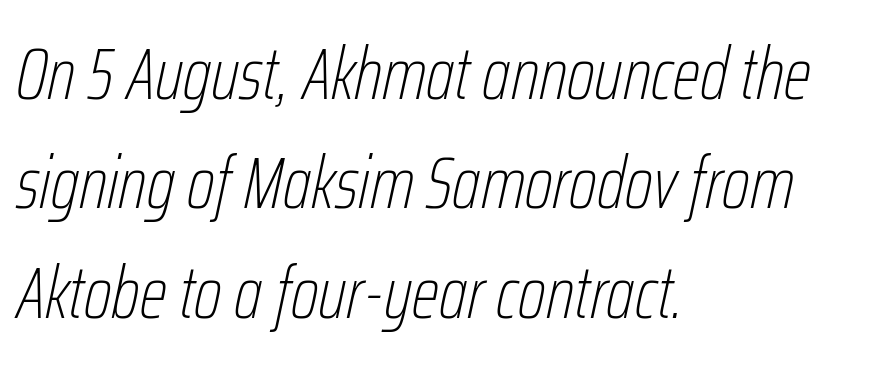
Q: Is the text bold? A: No.
Q: Is the text italic (slanted)? A: Yes, it leans right by about 12 degrees.
Q: Is the text underlined? A: No.
Q: How is the paragraph aligned? A: Left-aligned.
Q: Is the spacing between letters normal or unusually wide? A: Normal.
Q: Is the spacing between lines tight, normal or loose? A: Normal.
Q: Width (condensed, normal, or wide)? A: Condensed.
Q: Stroke contrast? A: Low.
Q: x-height? A: Medium.
Q: Monospaced? A: No.
